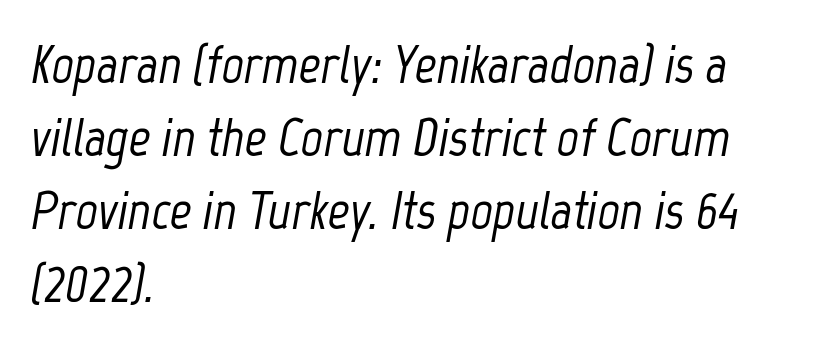
{"italic": "yes", "lean": "right", "slant_degrees": 12, "width": "condensed", "stroke_contrast": "low", "x_height": "medium", "monospaced": "no", "underline": "no", "align": "left", "line_spacing": "normal", "line_spacing_ratio": 1.35, "letter_spacing": "normal", "letter_spacing_em": 0.0, "glyph_px": 54}
